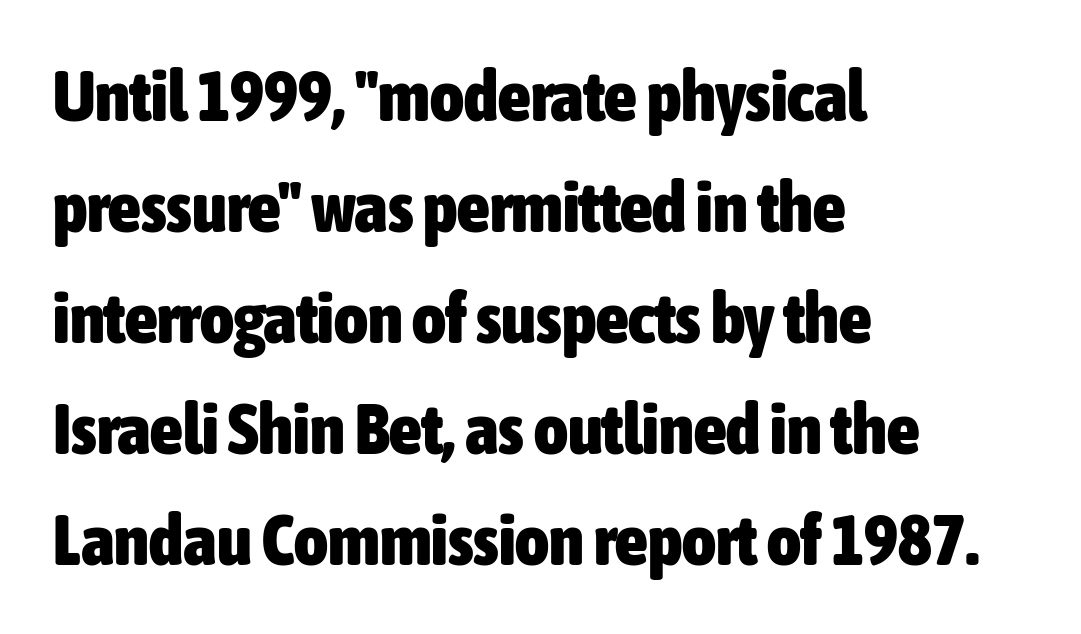
The image shows 72 px heavy, condensed sans-serif type, upright; set left-aligned, normal line spacing (1.54x), normal letter spacing, not underlined; low stroke contrast and a medium x-height.
